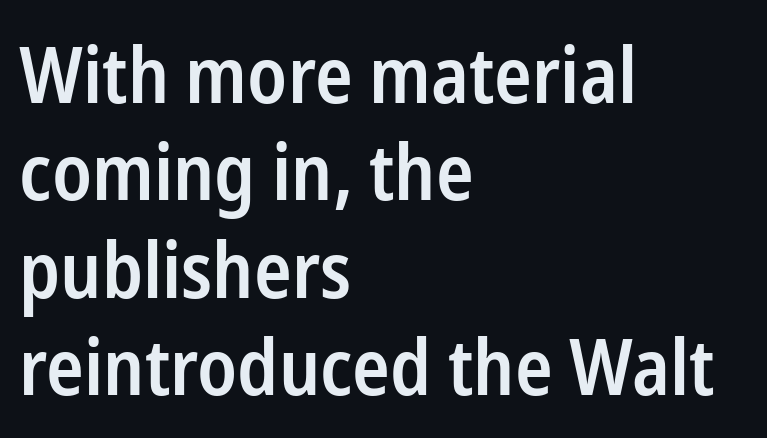
Q: Is the text bold? A: Semi-bold.
Q: Is the text italic (slanted)? A: No, it is upright.
Q: Is the typeface a serif or a sans-serif typeface? A: Sans-serif.
Q: Is the text underlined? A: No.
Q: How is the paragraph aligned? A: Left-aligned.
Q: Is the spacing between letters normal or unusually wide? A: Normal.
Q: Is the spacing between lines tight, normal or loose? A: Normal.
Q: Width (condensed, normal, or wide)? A: Condensed.
Q: Stroke contrast? A: Low.
Q: x-height? A: Medium.
Q: Monospaced? A: No.
